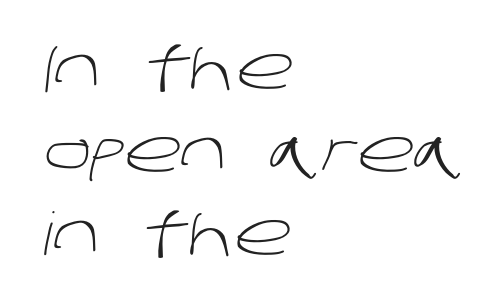
Compared with a typical body face, this is equally light or lighter still. How are the letters spaced? Ordinarily, with no added tracking. Vertically, the passage feels balanced, rows spaced as you'd expect. Glance below the letters and you will spot only blank space. If you drew a ruler down the left edge, every line would touch it.
